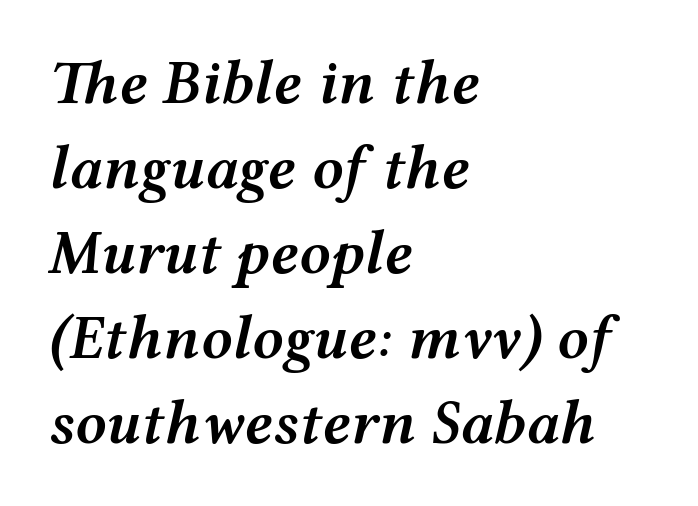
Q: Is the text bold? A: Semi-bold.
Q: Is the text italic (slanted)? A: Yes, it leans right by about 12 degrees.
Q: Is the text underlined? A: No.
Q: How is the paragraph aligned? A: Left-aligned.
Q: Is the spacing between letters normal or unusually wide? A: Normal.
Q: Is the spacing between lines tight, normal or loose? A: Normal.
Q: Width (condensed, normal, or wide)? A: Wide.
Q: Stroke contrast? A: Medium.
Q: x-height? A: Medium.
Q: Monospaced? A: No.
